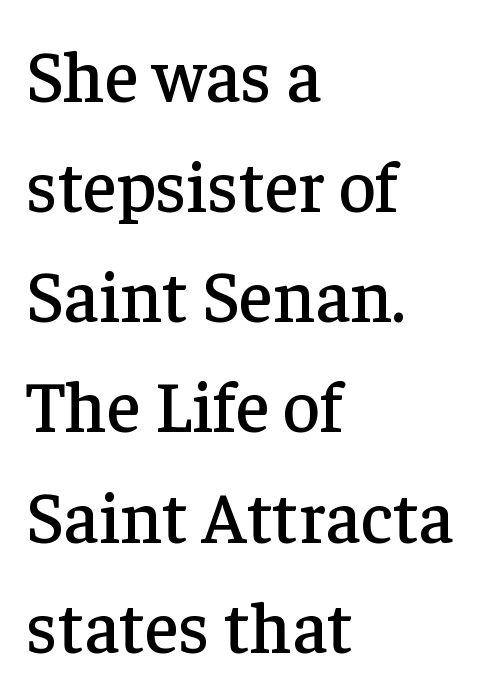
{"serif": "yes", "italic": "no", "width": "normal", "stroke_contrast": "low", "x_height": "medium", "monospaced": "no", "underline": "no", "align": "left", "line_spacing": "normal", "line_spacing_ratio": 1.53, "letter_spacing": "normal", "letter_spacing_em": 0.0, "glyph_px": 72}
